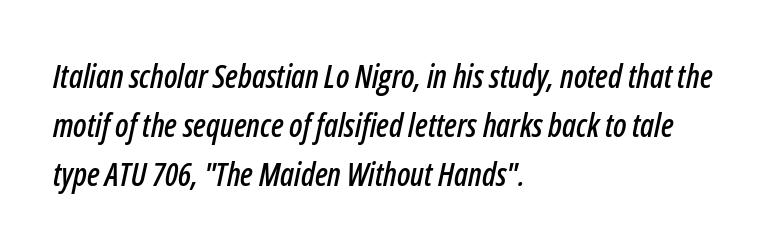
Do the characters align in a grid? No, the font is proportional. Casual observation: everything's shoved over to the left. Words float on clear page, feet unadorned. Notice how the stems are inclined rather than vertical — that's the hallmark of italics. Horizontal bands of white between lines are of average thickness. Inter-character spacing is left at the font's built-in metrics.
